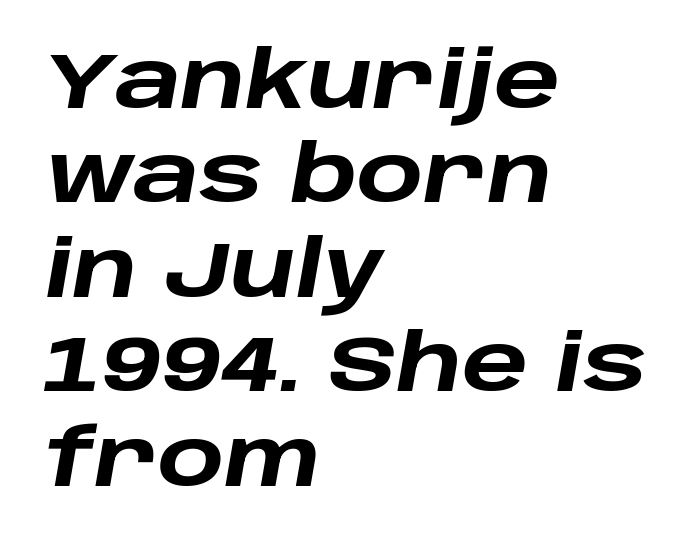
Q: Is the text bold? A: Yes.
Q: Is the text italic (slanted)? A: Yes, it leans right by about 10 degrees.
Q: Is the text underlined? A: No.
Q: How is the paragraph aligned? A: Left-aligned.
Q: Is the spacing between letters normal or unusually wide? A: Normal.
Q: Width (condensed, normal, or wide)? A: Wide.
Q: Stroke contrast? A: Low.
Q: x-height? A: Large.
Q: Monospaced? A: No.
